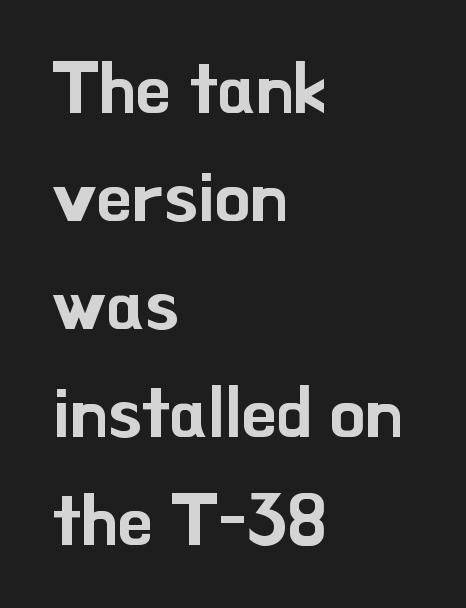
The image shows 71 px sans-serif type, upright; set left-aligned, normal line spacing (1.52x), normal letter spacing, not underlined; low stroke contrast and a small x-height.
